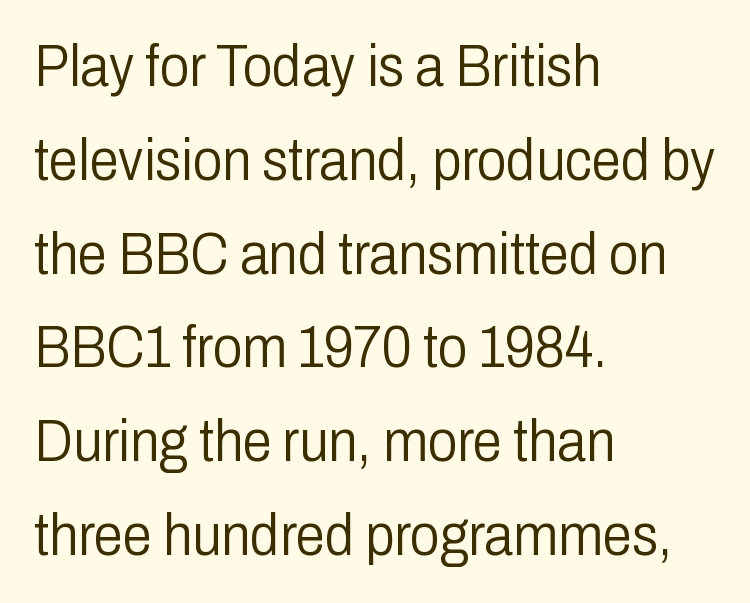
{"serif": "no", "italic": "no", "bold": "no", "weight": "light", "width": "condensed", "stroke_contrast": "low", "x_height": "medium", "monospaced": "no", "underline": "no", "align": "left", "line_spacing": "normal", "line_spacing_ratio": 1.59, "letter_spacing": "normal", "letter_spacing_em": 0.0, "glyph_px": 59}
